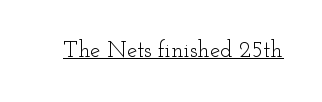
{"italic": "no", "bold": "no", "underline": "yes", "letter_spacing": "normal", "letter_spacing_em": 0.0, "glyph_px": 23}
